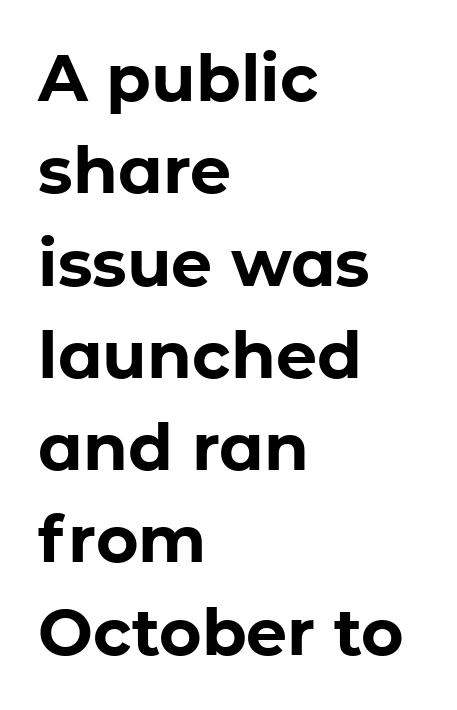
Q: Is the text bold? A: Yes.
Q: Is the text italic (slanted)? A: No, it is upright.
Q: Is the typeface a serif or a sans-serif typeface? A: Sans-serif.
Q: Is the text underlined? A: No.
Q: How is the paragraph aligned? A: Left-aligned.
Q: Is the spacing between letters normal or unusually wide? A: Normal.
Q: Is the spacing between lines tight, normal or loose? A: Normal.
Q: Width (condensed, normal, or wide)? A: Normal.
Q: Stroke contrast? A: Low.
Q: x-height? A: Medium.
Q: Monospaced? A: No.
